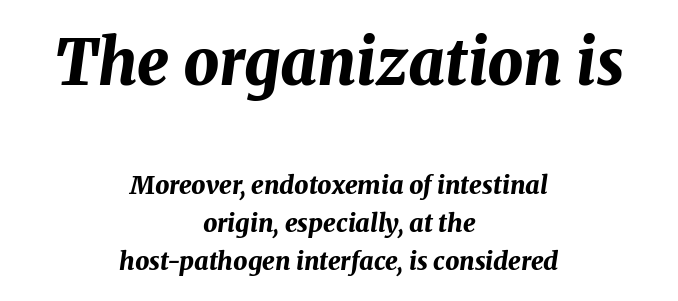
The image shows 63 px bold type, italic (leaning right); set centered, normal line spacing (1.52x), normal letter spacing, not underlined; the first (top) block is 2.52x larger; medium stroke contrast and a medium x-height.
